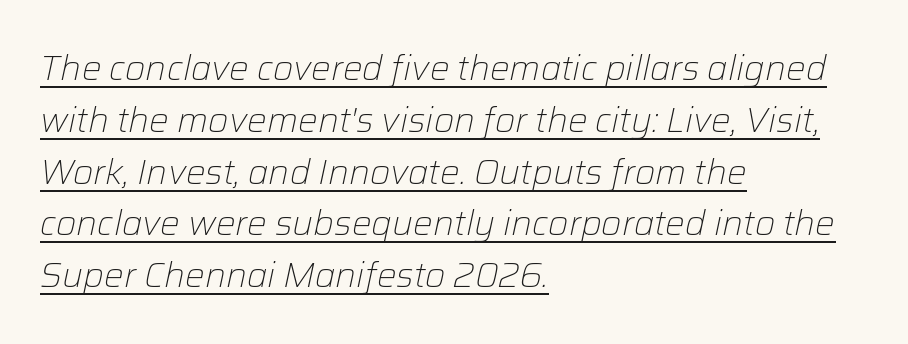
{"italic": "yes", "lean": "right", "slant_degrees": 12, "bold": "no", "weight": "light", "width": "normal", "stroke_contrast": "low", "x_height": "medium", "monospaced": "no", "underline": "yes", "align": "left", "line_spacing": "normal", "line_spacing_ratio": 1.48, "letter_spacing": "normal", "letter_spacing_em": 0.0, "glyph_px": 35}
